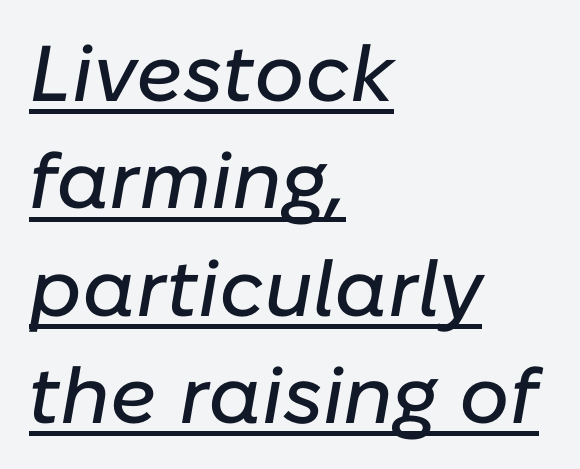
The image shows 79 px text type, italic (leaning right); set left-aligned, normal line spacing (1.36x), normal letter spacing, underlined; low stroke contrast and a medium x-height.
